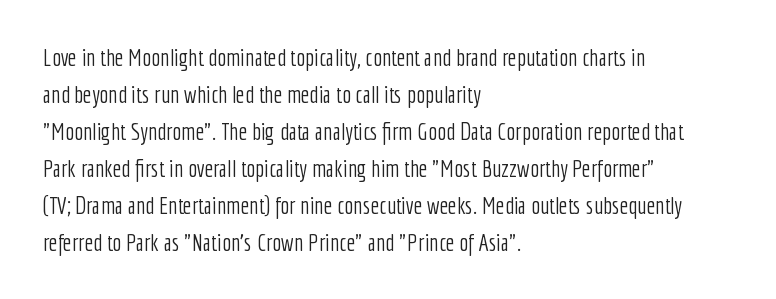
Q: Is the text bold? A: No.
Q: Is the text italic (slanted)? A: No, it is upright.
Q: Is the text underlined? A: No.
Q: How is the paragraph aligned? A: Left-aligned.
Q: Is the spacing between letters normal or unusually wide? A: Normal.
Q: Is the spacing between lines tight, normal or loose? A: Normal.
